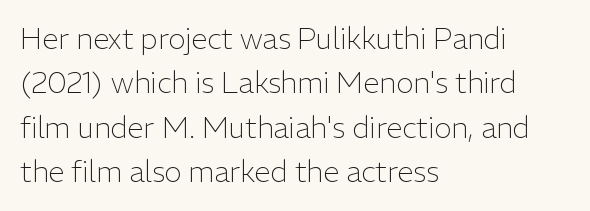
{"serif": "no", "italic": "no", "bold": "no", "weight": "light", "width": "normal", "stroke_contrast": "low", "x_height": "medium", "monospaced": "no", "underline": "no", "align": "left", "line_spacing": "normal", "line_spacing_ratio": 1.53, "letter_spacing": "normal", "letter_spacing_em": 0.0, "glyph_px": 29}
